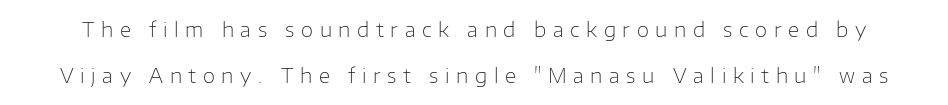
No extra ink here — the face is not bold. You can tell it's not italic because the verticals are truly vertical. A great deal of white space separates one row of letters from the next. This rendering features lettering with no underline. The letters are spread apart with noticeably loose tracking.
